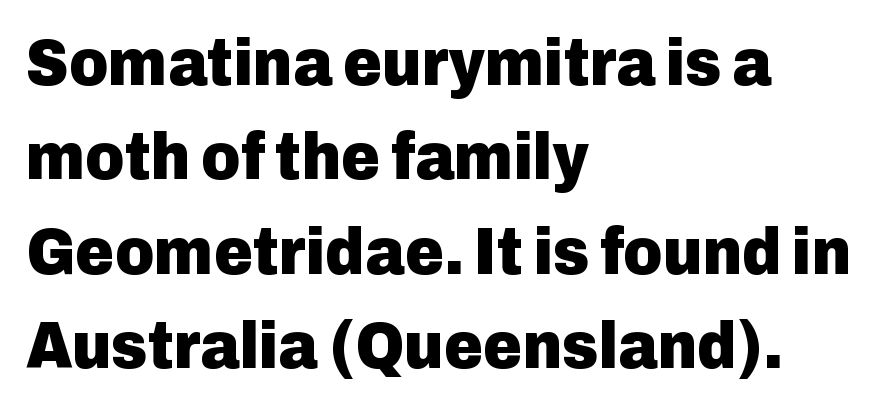
{"serif": "no", "italic": "no", "bold": "yes", "weight": "heavy", "width": "normal", "stroke_contrast": "low", "x_height": "medium", "monospaced": "no", "underline": "no", "align": "left", "line_spacing": "normal", "line_spacing_ratio": 1.41, "letter_spacing": "normal", "letter_spacing_em": 0.0, "glyph_px": 67}
